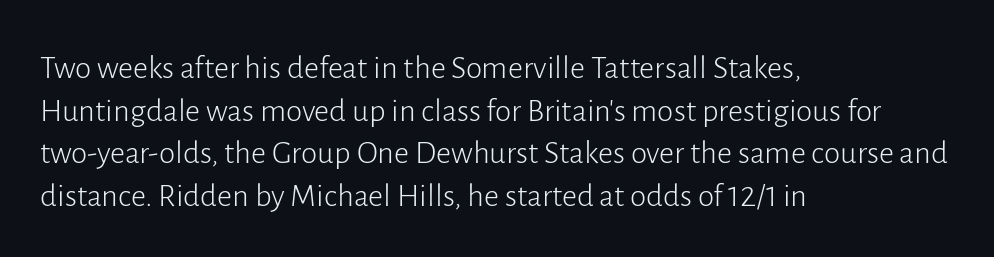
This is not heavy type; no bold has been used. No extra tracking has been applied to these lines. Lines of text with bare space underneath. The letters stand upright; this is a roman face. The paragraph shown leans on its left margin. Does the type have serifs? No, each stem ends abruptly.
